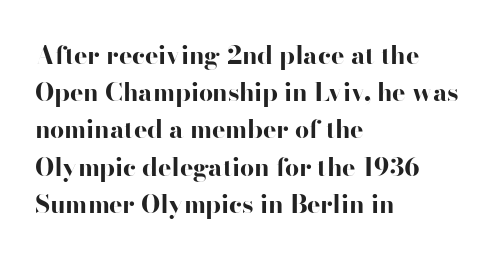
Italic: no, the glyphs are upright roman. Weight: bold. A typesetter would call this zero additional tracking. Does the copy run flush right? No — it runs flush left. In terms of leading, this rendering sits right in the middle. Quick note: underline off.
